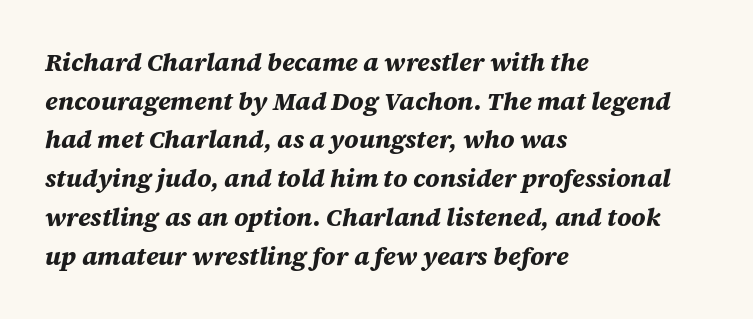
The image shows 25 px bold type, italic (leaning right); set left-aligned, normal line spacing (1.55x), normal letter spacing, not underlined.
